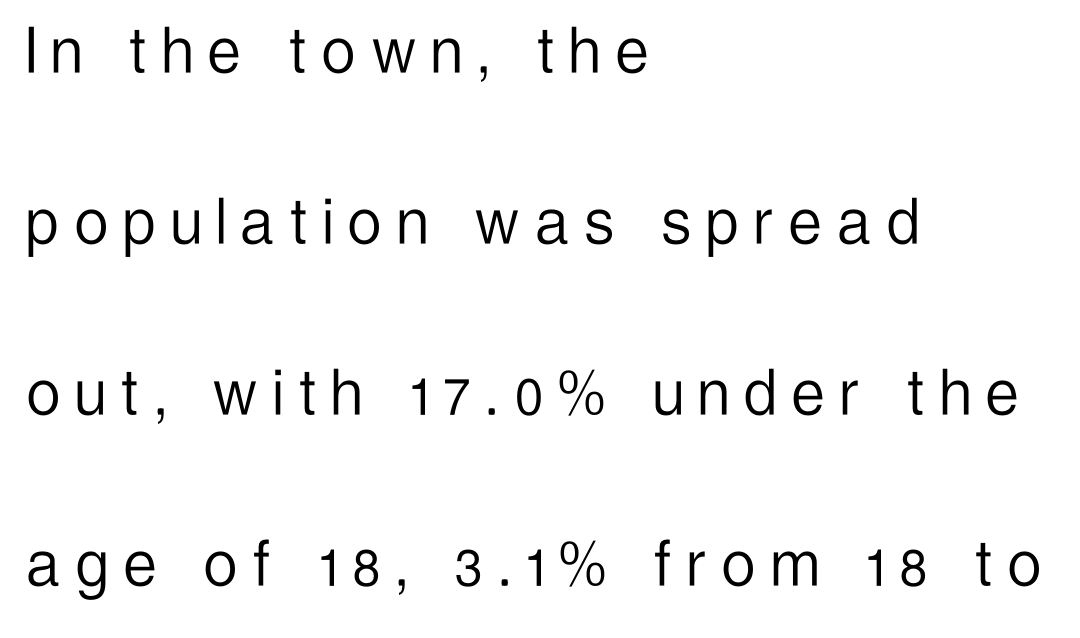
{"serif": "no", "italic": "no", "bold": "no", "weight": "light", "width": "condensed", "stroke_contrast": "low", "x_height": "medium", "monospaced": "no", "underline": "no", "align": "left", "line_spacing": "loose", "line_spacing_ratio": 2.31, "letter_spacing": "wide", "letter_spacing_em": 0.22, "glyph_px": 74}
